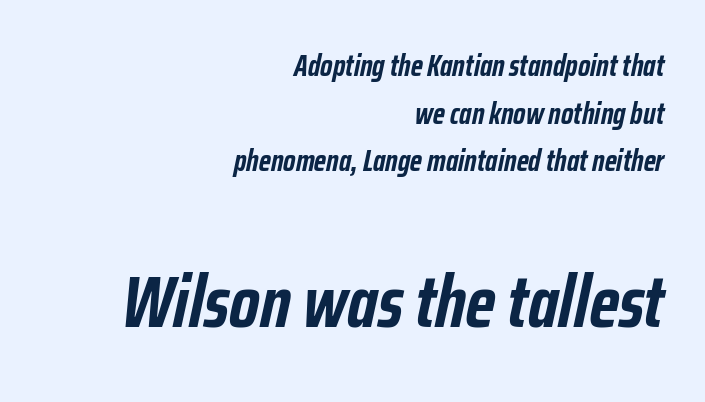
The zone under the glyphs is completely vacant. Chunky letters — that's bold for sure. Characters are canted at an angle relative to the baseline's perpendicular. The passage is arranged like a letterhead date or caption credit — flush right. The letters advance in unequal steps, a hallmark of proportional type. This sample uses plain, unmodified letter spacing.
